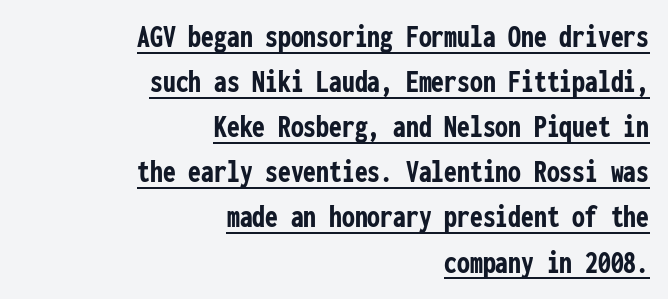
The image shows 32 px semibold, condensed sans-serif type, upright, monospaced; set right-aligned, normal line spacing (1.41x), normal letter spacing, underlined; low stroke contrast and a medium x-height.
